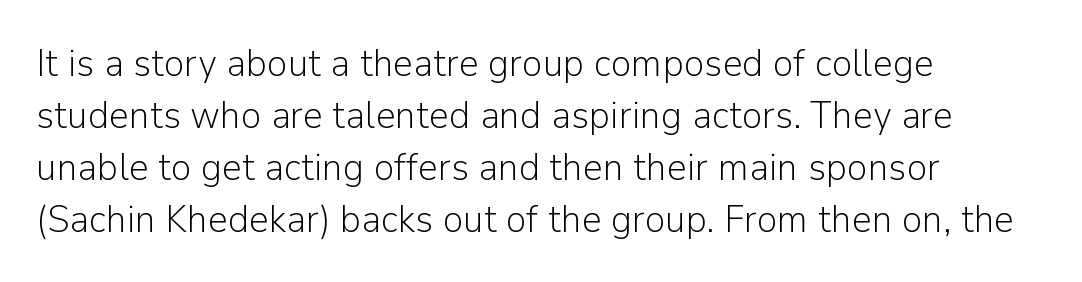
Q: Is the text bold? A: No.
Q: Is the text italic (slanted)? A: No, it is upright.
Q: Is the typeface a serif or a sans-serif typeface? A: Sans-serif.
Q: Is the text underlined? A: No.
Q: How is the paragraph aligned? A: Left-aligned.
Q: Is the spacing between letters normal or unusually wide? A: Normal.
Q: Is the spacing between lines tight, normal or loose? A: Normal.
Q: Width (condensed, normal, or wide)? A: Normal.
Q: Stroke contrast? A: Low.
Q: x-height? A: Medium.
Q: Monospaced? A: No.
